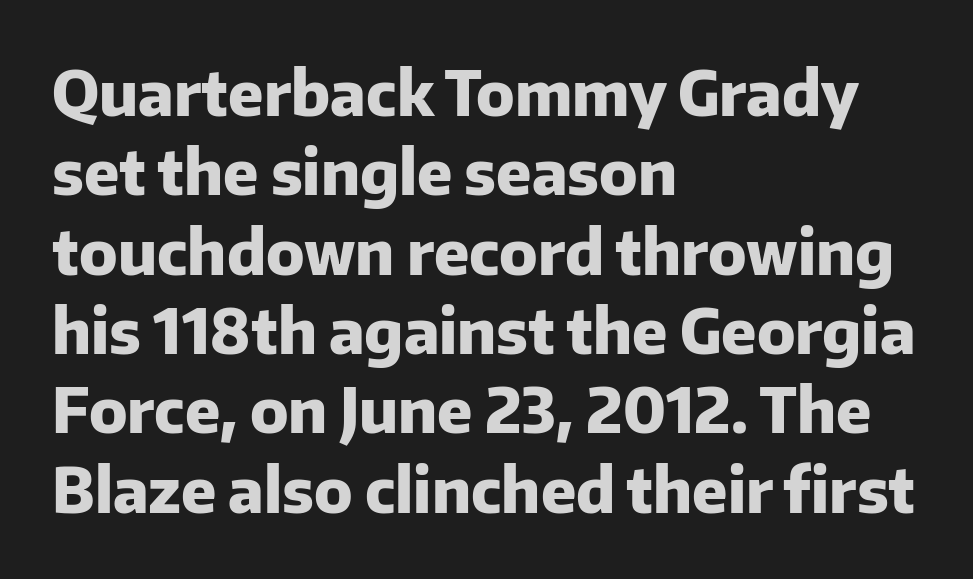
This is sans-serif lettering, the kind often seen on screens and signage. Check under the words: just untouched page. I'd describe the lettering as bold — thick and assertive. The passage shown is typed in a proportional face where columns would drift.
